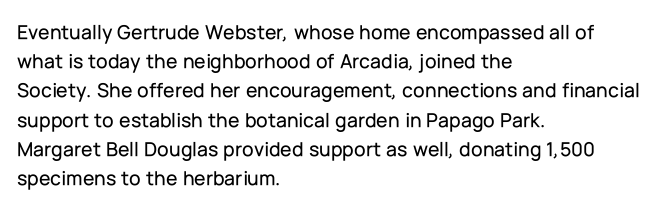
The image shows 21 px text type, upright; set left-aligned, normal line spacing (1.39x), normal letter spacing, not underlined.
